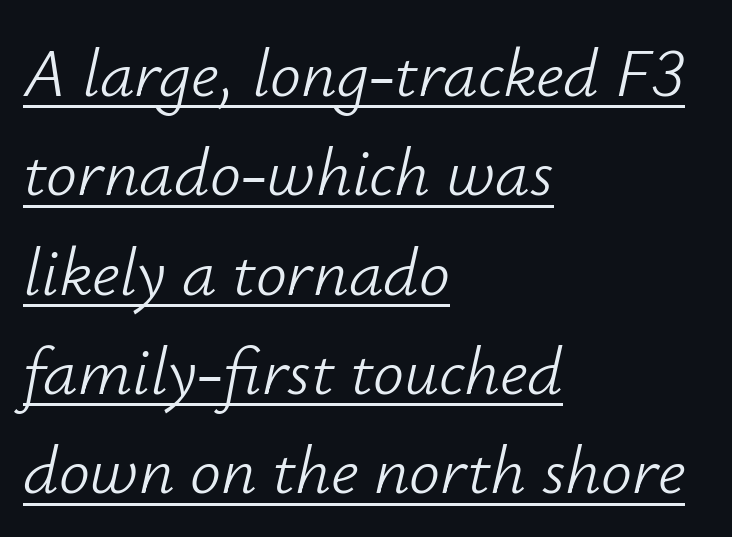
Q: Is the text bold? A: No.
Q: Is the text italic (slanted)? A: Yes, it leans right by about 12 degrees.
Q: Is the text underlined? A: Yes.
Q: How is the paragraph aligned? A: Left-aligned.
Q: Is the spacing between letters normal or unusually wide? A: Normal.
Q: Is the spacing between lines tight, normal or loose? A: Normal.
Q: Width (condensed, normal, or wide)? A: Normal.
Q: Stroke contrast? A: Low.
Q: x-height? A: Small.
Q: Monospaced? A: No.
